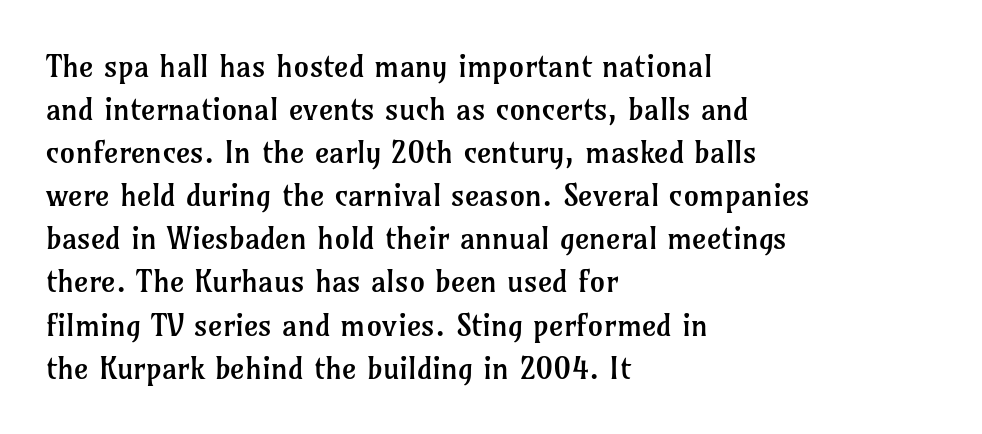
A classic flush-left, rag-right setting is used for this passage. In terms of posture, this sample is upright. Check where the strokes stop: tiny serifs finish them off. Heaviness? Minimal to ordinary, like unemphasized prose. Does the leading feel generous? No, just average. Nobody drew a line under any word here.
